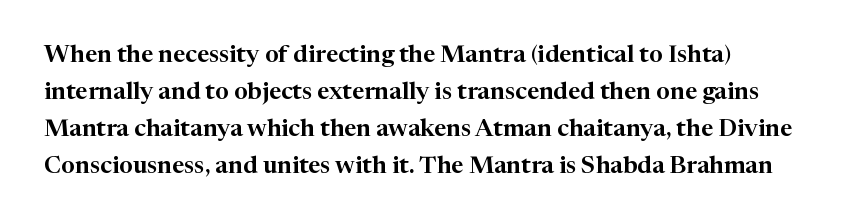
Q: Is the text italic (slanted)? A: No, it is upright.
Q: Is the text underlined? A: No.
Q: Is the spacing between letters normal or unusually wide? A: Normal.
Q: Is the spacing between lines tight, normal or loose? A: Normal.
